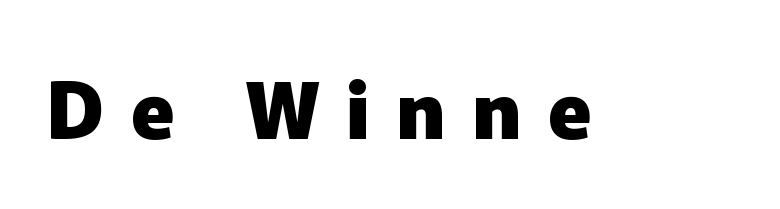
{"serif": "no", "italic": "no", "bold": "yes", "weight": "heavy", "width": "normal", "stroke_contrast": "low", "x_height": "medium", "monospaced": "no", "underline": "no", "letter_spacing": "wide", "letter_spacing_em": 0.34, "glyph_px": 79}
